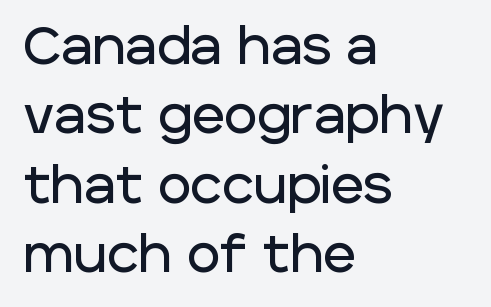
The foot of each line stays bare and open. Line starts are locked; line ends wander. Here the glyphs are tracked normally, forming tight word shapes. Do the characters align in a grid? No, the font is proportional. Does the type have serifs? No, each stem ends abruptly. The leading is moderate, giving the passage an even texture.
